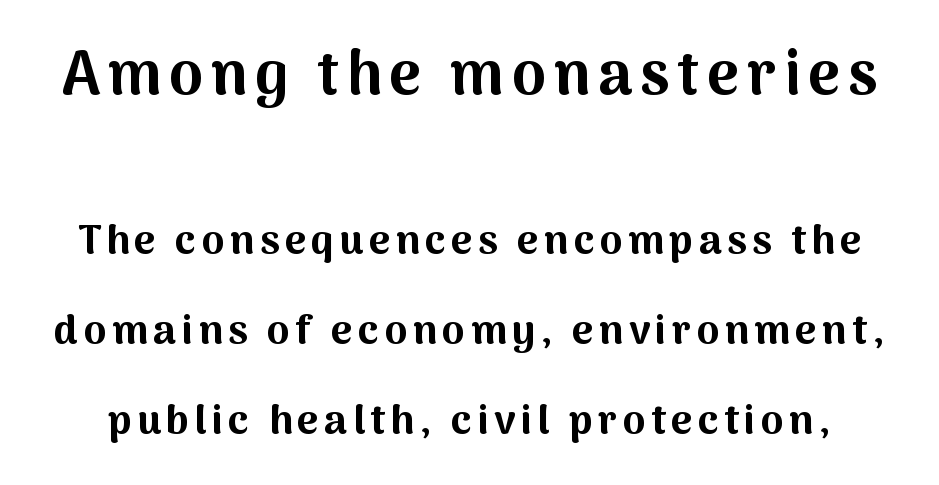
How heavy is the stroke? Heavy — this is a bold. Loosely led — the rows are spread out. Every character sits straight up, as roman type does. The initial chunk of copy outweighs the following chunk in type size. A bare baseline throughout the passage. Varying glyph widths throughout — classic text-font behaviour.
